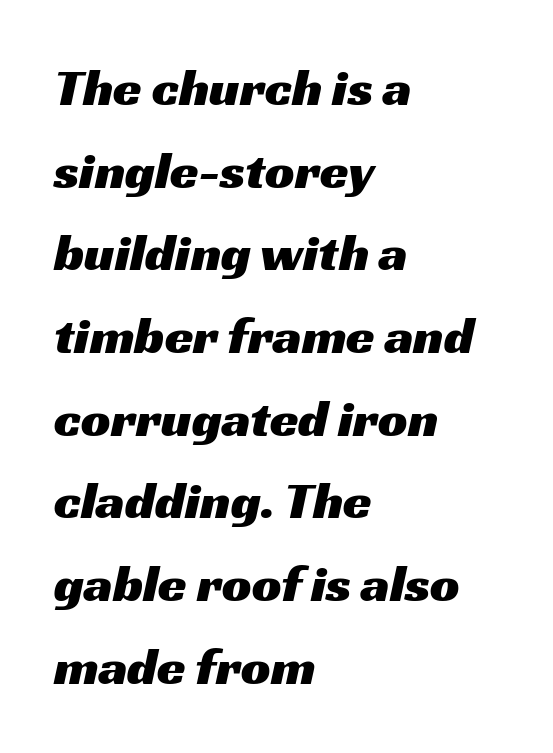
The image shows 52 px wide sans-serif type; set left-aligned, normal line spacing (1.59x), normal letter spacing, not underlined; medium stroke contrast and a medium x-height.
